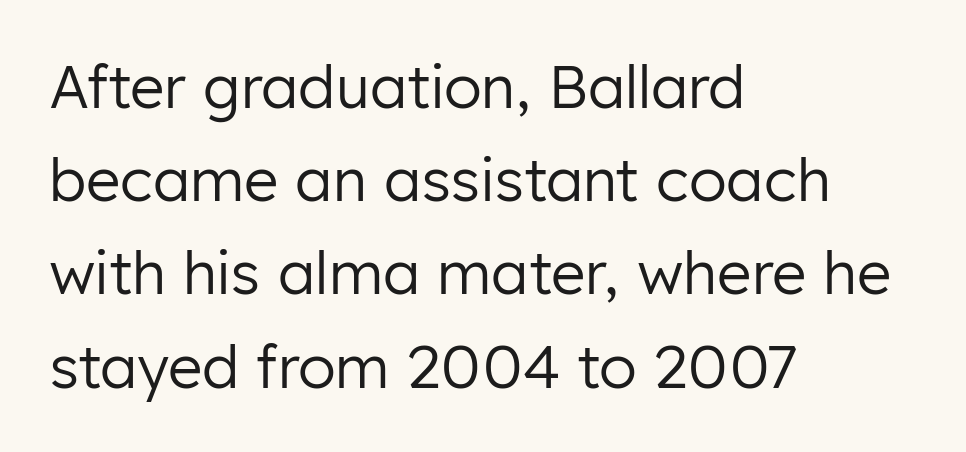
The image shows 59 px regular-weight sans-serif type, upright; set left-aligned, normal line spacing (1.58x), normal letter spacing, not underlined; low stroke contrast and a medium x-height.
